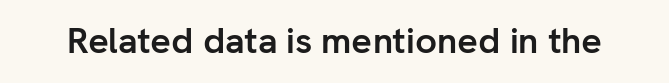
{"serif": "no", "italic": "no", "bold": "yes", "weight": "semibold", "width": "normal", "stroke_contrast": "low", "x_height": "medium", "monospaced": "no", "underline": "no", "letter_spacing": "normal", "letter_spacing_em": 0.0, "glyph_px": 36}
